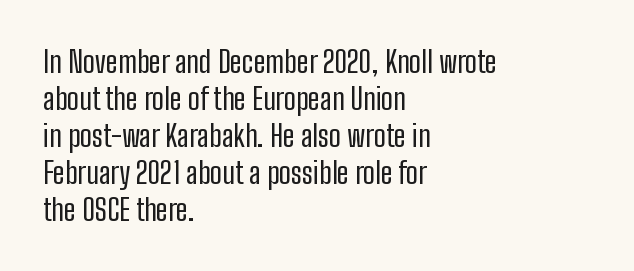
When letters stand straight like this, we call the style roman or upright. No extra tracking has been applied to these lines. The rendering uses natural spacing where letterforms have individual widths. Glance below the letters and you will spot only blank space.
